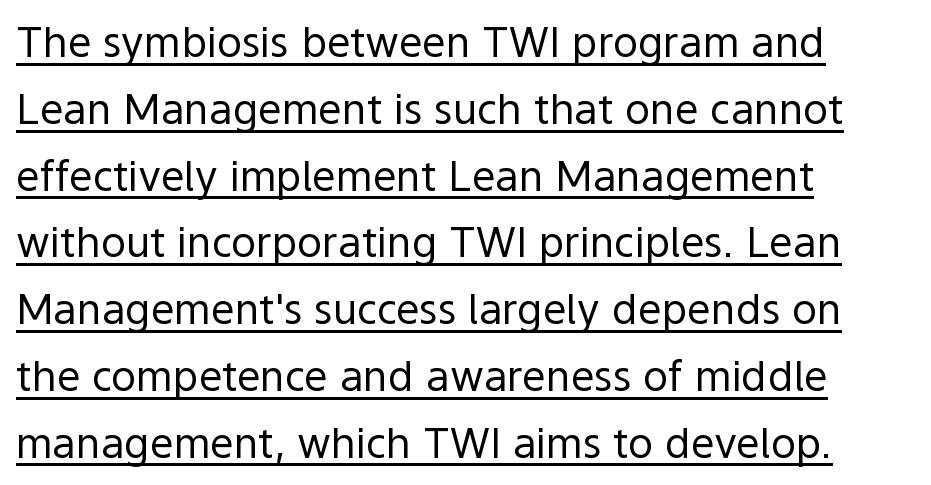
The image shows 42 px regular-weight sans-serif type, upright; set left-aligned, normal line spacing (1.59x), normal letter spacing, underlined; a medium x-height.
